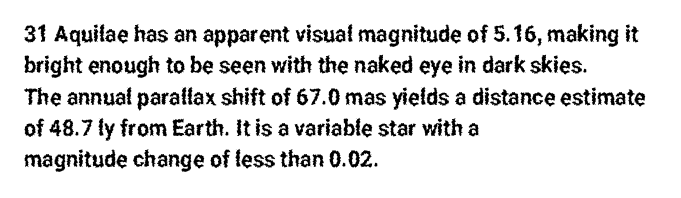
{"italic": "no", "underline": "no", "align": "left", "line_spacing": "normal", "line_spacing_ratio": 1.36, "letter_spacing": "normal", "letter_spacing_em": 0.0, "glyph_px": 23}
